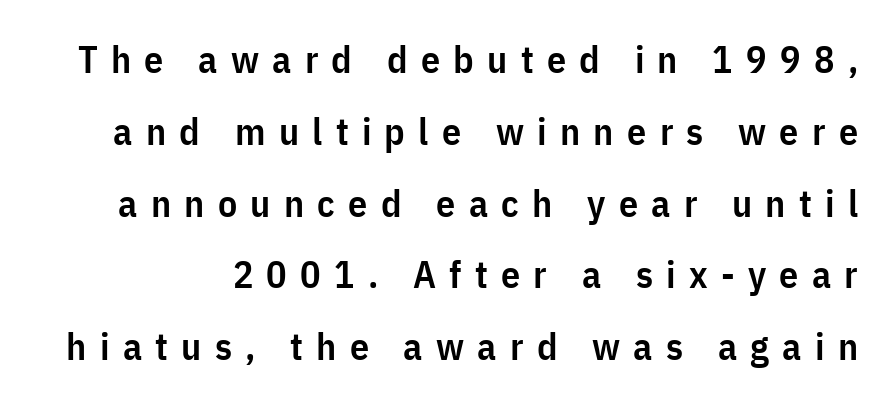
Q: Is the text bold? A: Semi-bold.
Q: Is the text italic (slanted)? A: No, it is upright.
Q: Is the typeface a serif or a sans-serif typeface? A: Sans-serif.
Q: Is the text underlined? A: No.
Q: Is the spacing between letters normal or unusually wide? A: Unusually wide.
Q: Width (condensed, normal, or wide)? A: Condensed.
Q: Stroke contrast? A: Low.
Q: x-height? A: Medium.
Q: Monospaced? A: No.
